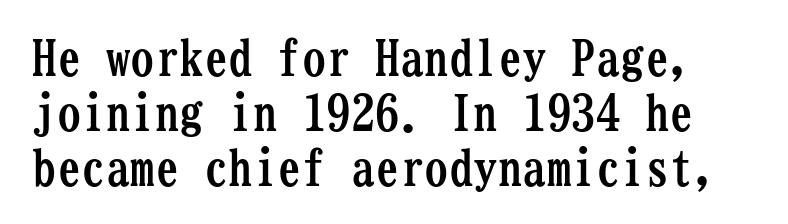
Q: Is the text bold? A: Yes.
Q: Is the text italic (slanted)? A: No, it is upright.
Q: Is the typeface a serif or a sans-serif typeface? A: Serif.
Q: Is the text underlined? A: No.
Q: Is the spacing between letters normal or unusually wide? A: Normal.
Q: Is the spacing between lines tight, normal or loose? A: Tight.
Q: Width (condensed, normal, or wide)? A: Condensed.
Q: Stroke contrast? A: Low.
Q: x-height? A: Medium.
Q: Monospaced? A: Yes.
